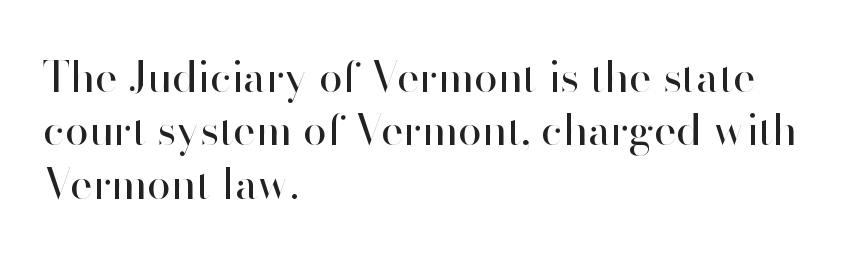
The image shows 43 px regular-weight sans-serif type, upright; set left-aligned, line spacing 1.24x, normal letter spacing, not underlined; high stroke contrast and a small x-height.
